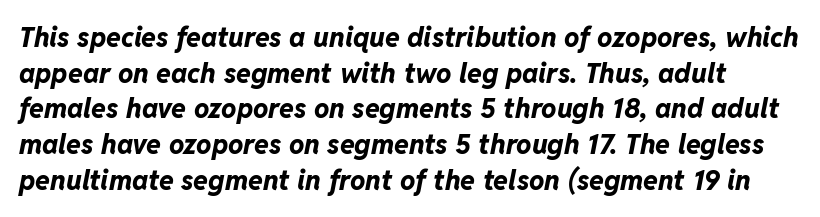
Short note: letters normally spaced. This sample uses an oblique cut, with every glyph tilted off the vertical. These lines carry a lot of weight — the face is fully bold. Vertical spacing — default. The strip under each line holds only bare page.
